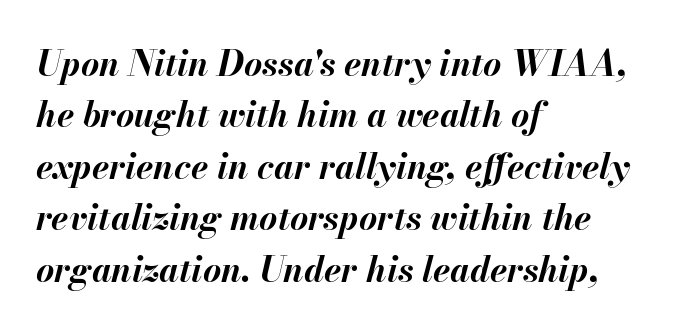
Baseline-to-baseline distance is the conventional proportion of letter height. Tracking value appears to be zero — textbook default spacing. Do the characters align in a grid? No, the font is proportional. The rendering uses a bold face; every stroke is thick and dark.
